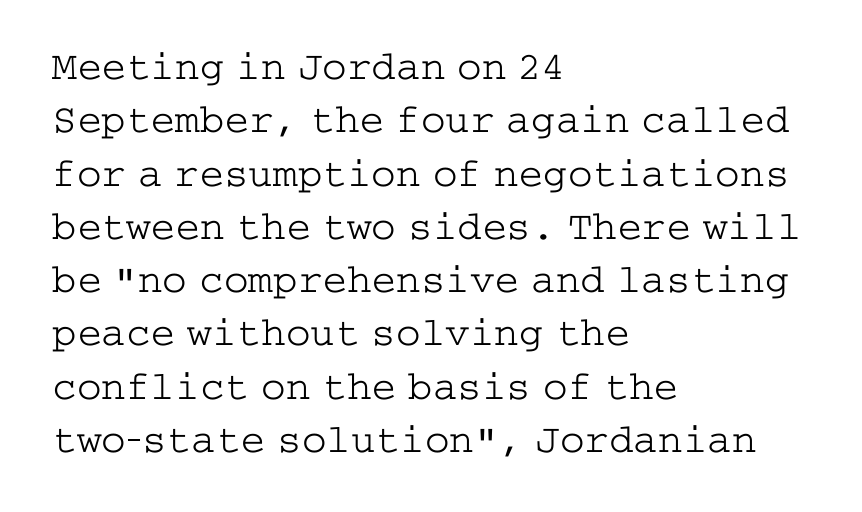
The image shows 41 px light, wide serif type, upright; set left-aligned, normal line spacing (1.3x), normal letter spacing, not underlined; low stroke contrast and a medium x-height.
